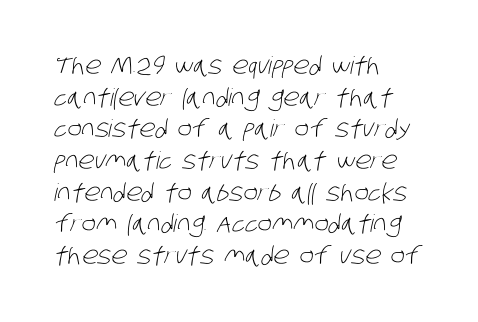
The image shows 24 px text type; set left-aligned, normal line spacing (1.32x), normal letter spacing, not underlined.
